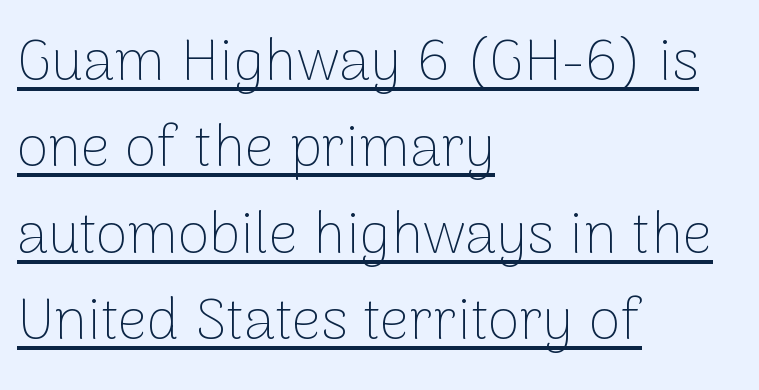
{"serif": "no", "italic": "no", "bold": "no", "weight": "thin", "width": "normal", "stroke_contrast": "low", "x_height": "medium", "monospaced": "no", "underline": "yes", "align": "left", "line_spacing": "normal", "line_spacing_ratio": 1.49, "letter_spacing": "normal", "letter_spacing_em": 0.0, "glyph_px": 58}
